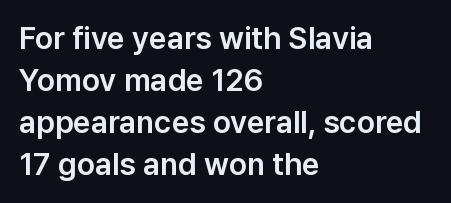
Tracking value appears to be zero — textbook default spacing. Honestly, there is no underline to notice here at all. Do the characters align in a grid? No, the font is proportional. All the whitespace from short lines collects on the right.
